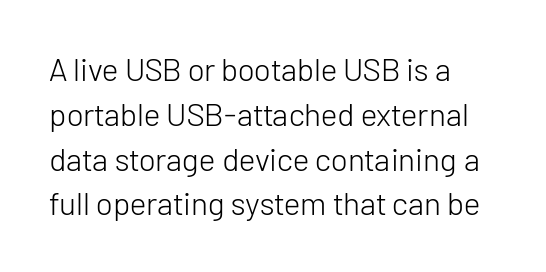
Q: Is the text bold? A: No.
Q: Is the text italic (slanted)? A: No, it is upright.
Q: Is the typeface a serif or a sans-serif typeface? A: Sans-serif.
Q: Is the text underlined? A: No.
Q: How is the paragraph aligned? A: Left-aligned.
Q: Is the spacing between letters normal or unusually wide? A: Normal.
Q: Is the spacing between lines tight, normal or loose? A: Normal.
Q: Width (condensed, normal, or wide)? A: Normal.
Q: Stroke contrast? A: Low.
Q: x-height? A: Medium.
Q: Monospaced? A: No.
